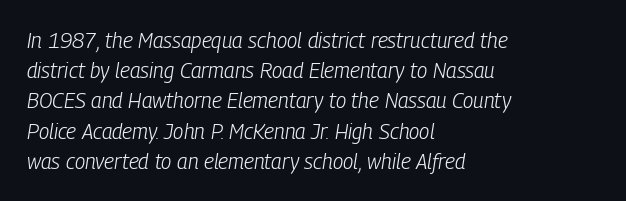
The image shows 21 px text type, italic (leaning right); set left-aligned, normal line spacing (1.44x), normal letter spacing, not underlined.
